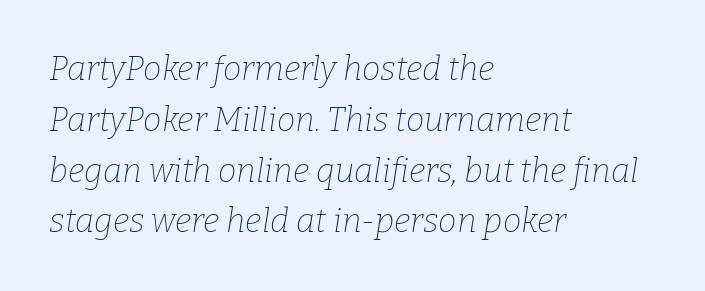
No extra ink here — the face is not bold. Posture: slanted. Leftover space on each line is placed entirely after the last word. The rendering uses a moderate line-height, typical for paragraphs. Observe the ordinary spacing: letters are neighbours, not strangers. These lines are rendered in a variable-pitch font.
